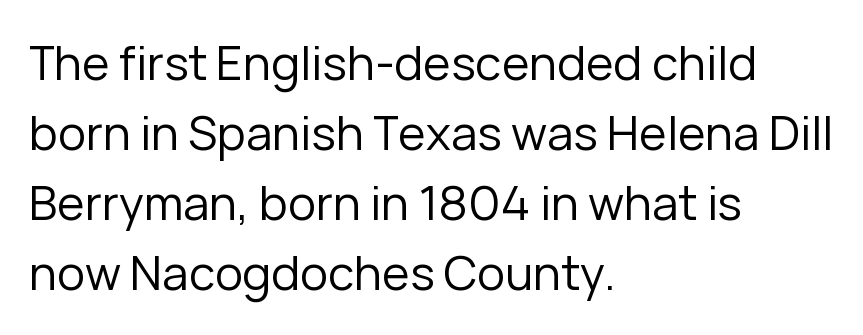
Horizontal bands of white between lines are of average thickness. The glyphs are unaccompanied by any horizontal stroke below them. Note the varied advance widths — an 'i' is clearly narrower than an 'm'. The typesetter chose a ragged-right arrangement here. Nope, not italic — everything's standing straight.
